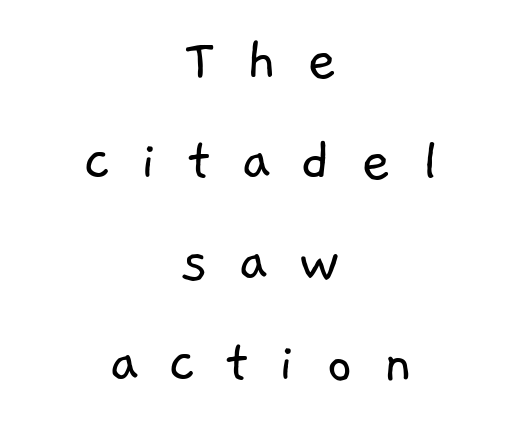
The image shows 64 px light sans-serif type; set centered, normal line spacing (1.58x), unusually wide letter spacing (+0.47 em), not underlined; low stroke contrast and a medium x-height.
